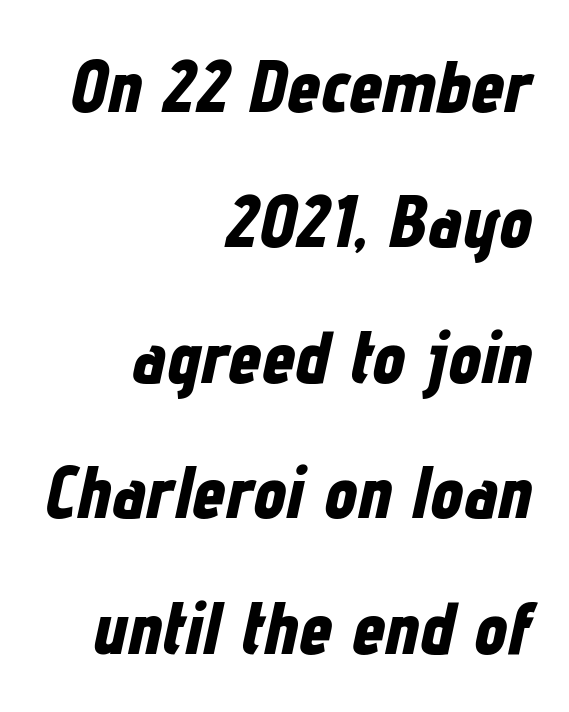
Emphasis-style slanted type is in use. Spacing verdict: proportional, widths tailored to each character. Plain, unruled lines of type. The rendering uses a bold face; every stroke is thick and dark. Is the letter spacing exaggerated? No — it looks like the ordinary default.
